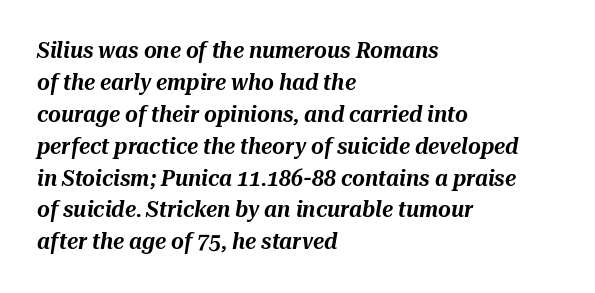
The image shows 22 px text type, italic (leaning right); set left-aligned, normal line spacing (1.45x), normal letter spacing, not underlined.
